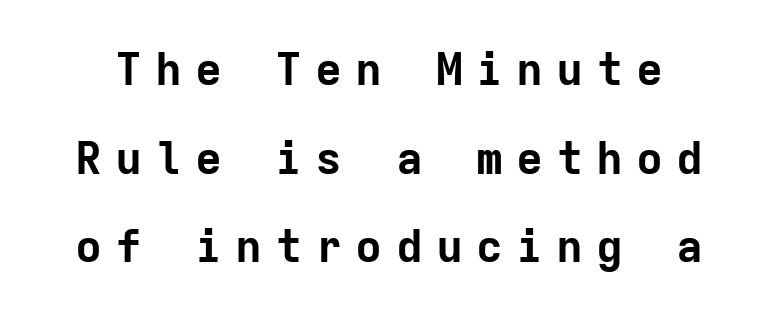
Underlining? Definitely not there. The horizontal fit of the characters is loose and conspicuously gappy. Here the designer chose a console-style face with uniform glyph widths. Is this a sans? Yes — the strokes have no serifs.
